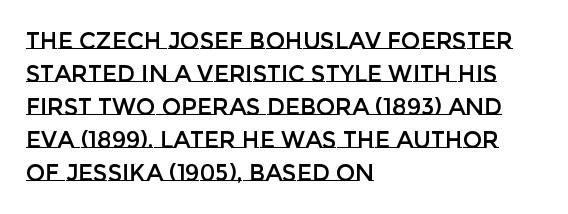
The block of text has a typical density, with ordinary space between rows. Tracking here is standard; glyphs follow each other at the usual distance. The strip under each line holds only bare page. The lettering holds an erect, upright posture throughout. Teacher's note: observe the even left margin — that is flush-left alignment.
